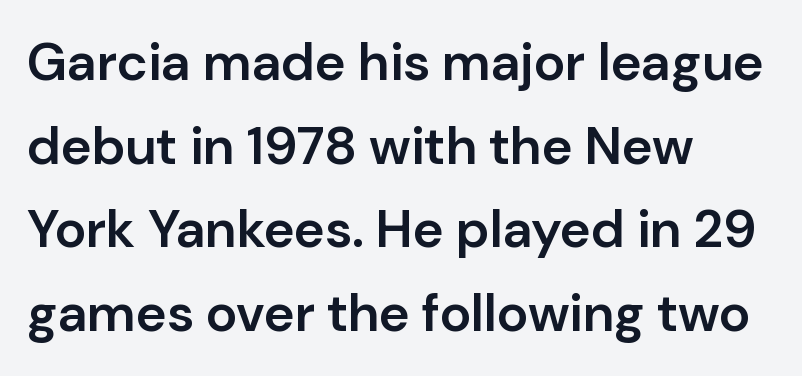
Q: Is the text bold? A: Semi-bold.
Q: Is the text italic (slanted)? A: No, it is upright.
Q: Is the typeface a serif or a sans-serif typeface? A: Sans-serif.
Q: Is the text underlined? A: No.
Q: How is the paragraph aligned? A: Left-aligned.
Q: Is the spacing between letters normal or unusually wide? A: Normal.
Q: Is the spacing between lines tight, normal or loose? A: Normal.
Q: Width (condensed, normal, or wide)? A: Normal.
Q: Stroke contrast? A: Low.
Q: x-height? A: Medium.
Q: Monospaced? A: No.
